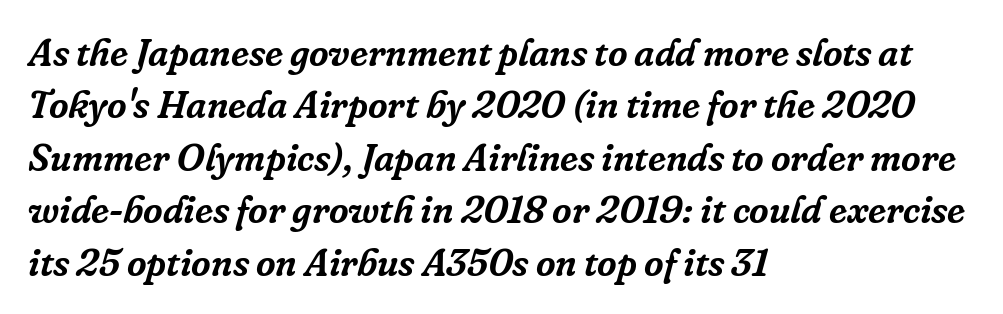
{"serif": "yes", "italic": "yes", "lean": "right", "slant_degrees": 16, "width": "normal", "stroke_contrast": "low", "x_height": "medium", "monospaced": "no", "underline": "no", "align": "left", "line_spacing": "normal", "line_spacing_ratio": 1.38, "letter_spacing": "normal", "letter_spacing_em": 0.0, "glyph_px": 38}
